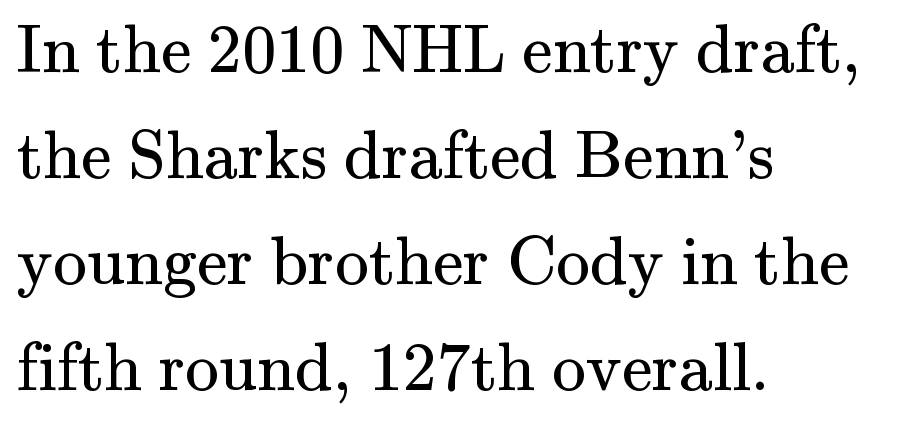
Glyph-to-glyph distance matches everyday printed text. Horizontally, the lines are justified to the leading edge only. Classification — serif. A normal amount of white space separates one row of letters from the next.
